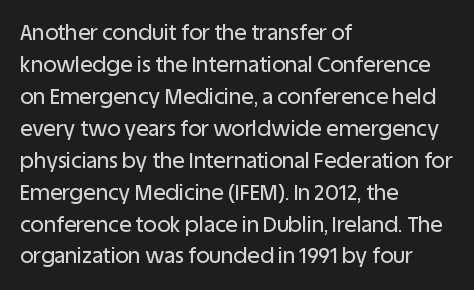
The image shows 21 px text type, upright; set left-aligned, normal line spacing (1.52x), normal letter spacing, not underlined.
